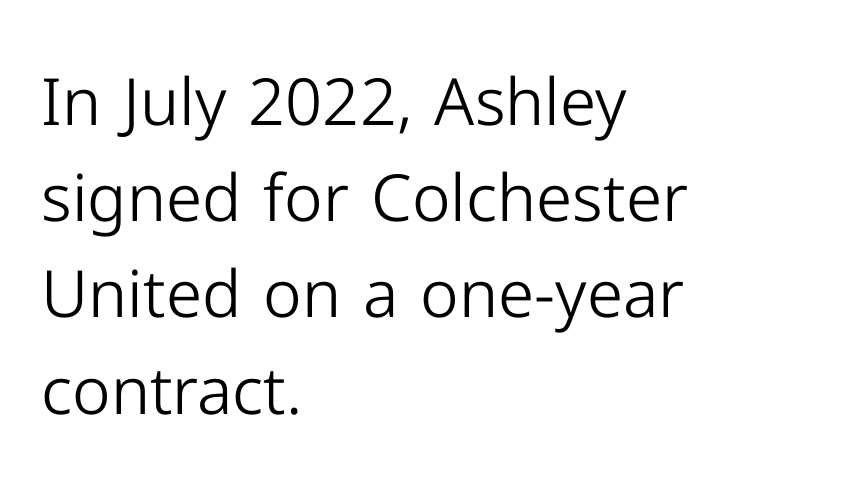
The face used here is proportionally spaced, like ordinary book or web type. A typesetter would label this face a sans. Leading: standard. The letters look calm and open, with moderate or lighter stems. The horizontal fit of the characters is conventional and even. Just letters on the line, the space beneath them empty.
